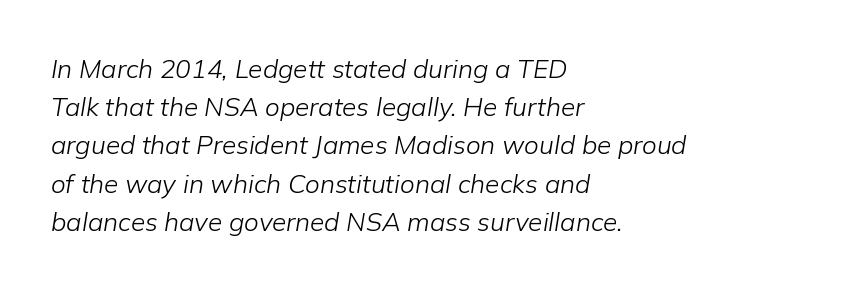
The gap between lines stays unmarked. Letter spacing: default. Looking at the ascenders, they clearly lean. The strokes are not fattened; the text isn't bold.
